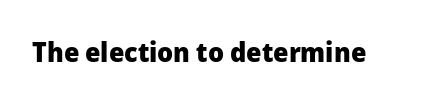
The image shows 28 px heavy sans-serif type, upright; set normal letter spacing, not underlined; low stroke contrast and a medium x-height.
